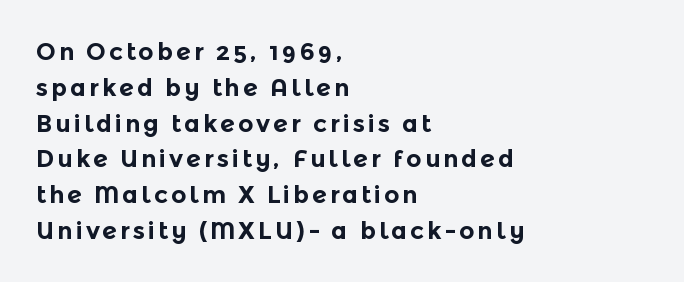
{"italic": "no", "bold": "yes", "underline": "no", "align": "left", "line_spacing": "normal", "line_spacing_ratio": 1.49, "glyph_px": 24}
